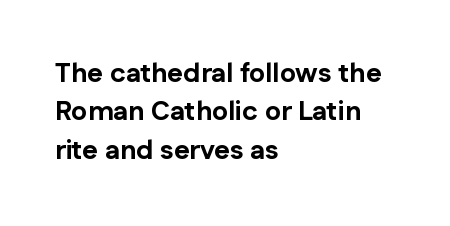
The image shows 27 px bold type, upright; set left-aligned, normal line spacing (1.42x), normal letter spacing, not underlined.
